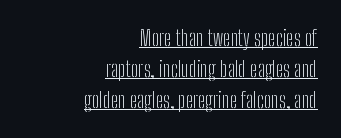
{"italic": "no", "bold": "no", "underline": "yes", "align": "right", "line_spacing": "normal", "line_spacing_ratio": 1.41, "letter_spacing": "normal", "letter_spacing_em": 0.0, "glyph_px": 22}
